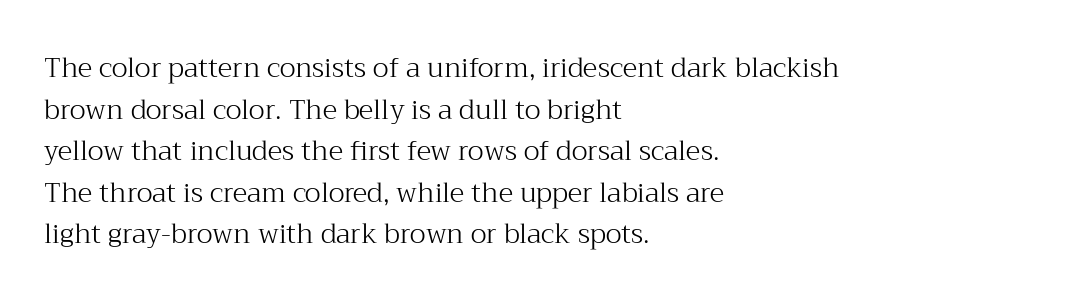
Q: Is the text bold? A: No.
Q: Is the text italic (slanted)? A: No, it is upright.
Q: Is the text underlined? A: No.
Q: How is the paragraph aligned? A: Left-aligned.
Q: Is the spacing between letters normal or unusually wide? A: Normal.
Q: Is the spacing between lines tight, normal or loose? A: Normal.
